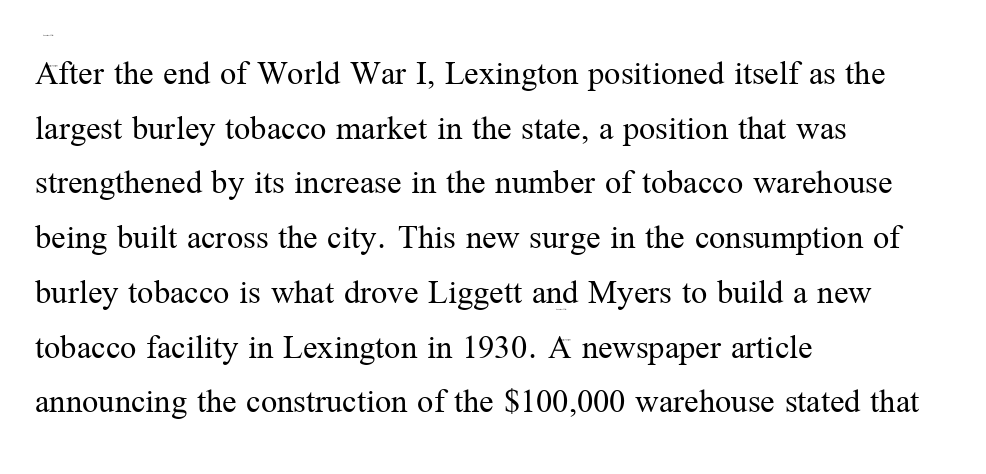
{"serif": "yes", "italic": "no", "bold": "no", "weight": "regular", "width": "normal", "stroke_contrast": "medium", "x_height": "medium", "monospaced": "no", "underline": "no", "align": "left", "line_spacing": "normal", "line_spacing_ratio": 1.52, "letter_spacing": "normal", "letter_spacing_em": 0.0, "glyph_px": 36}
